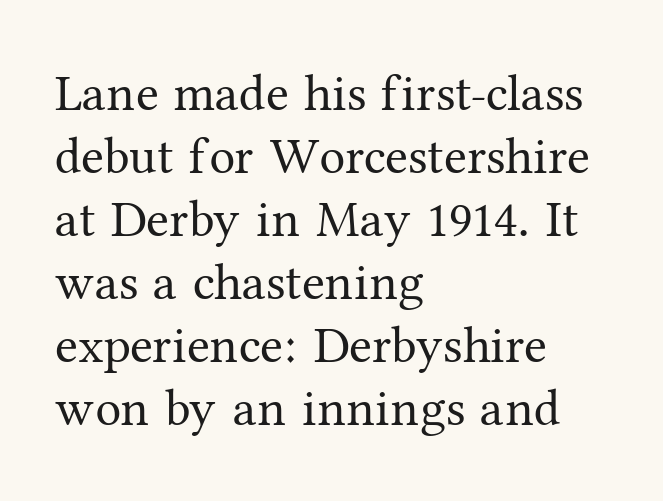
The image shows 52 px regular-weight serif type, upright; set left-aligned, line spacing 1.21x, normal letter spacing, not underlined; medium stroke contrast and a medium x-height.
